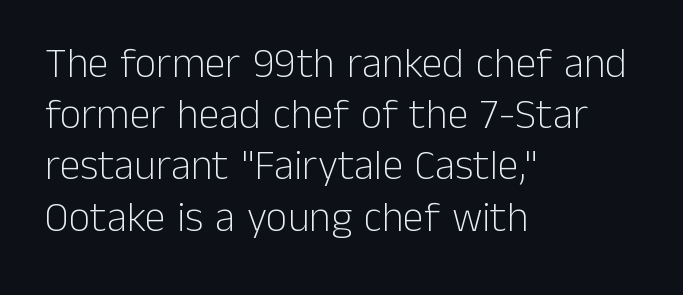
{"serif": "no", "italic": "no", "bold": "no", "weight": "light", "width": "normal", "stroke_contrast": "low", "x_height": "medium", "monospaced": "no", "underline": "no", "align": "left", "line_spacing_ratio": 1.22, "letter_spacing": "normal", "letter_spacing_em": 0.0, "glyph_px": 42}
